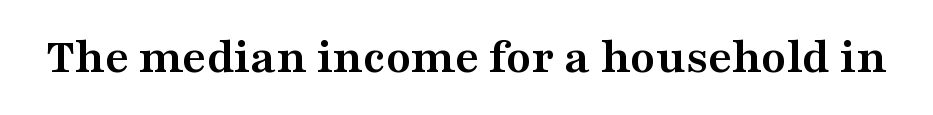
Caption: standard tracking, unaltered. To sum up the face: it has serifs. Here the designer chose a conventional face with non-uniform glyph widths. Posture: upright roman. The area under the type is left untouched. Chunky letters — that's bold for sure.
